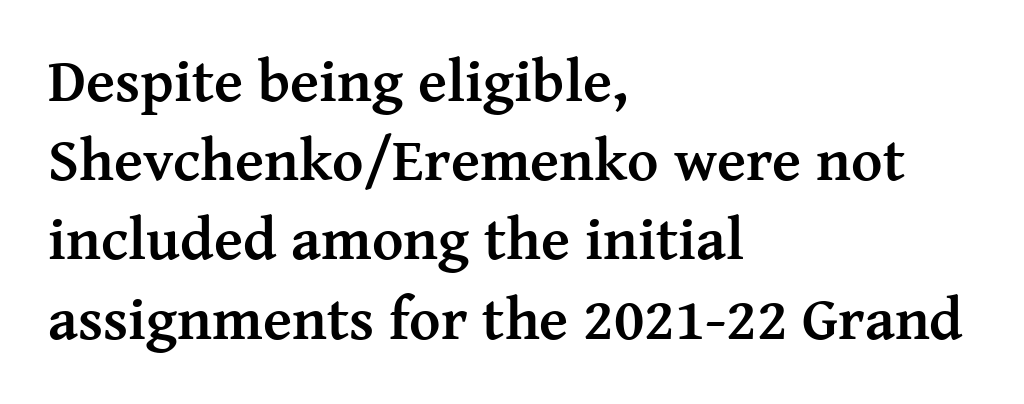
{"serif": "yes", "italic": "no", "bold": "yes", "weight": "semibold", "width": "normal", "stroke_contrast": "medium", "x_height": "medium", "monospaced": "no", "underline": "no", "align": "left", "line_spacing": "normal", "line_spacing_ratio": 1.32, "letter_spacing": "normal", "letter_spacing_em": 0.0, "glyph_px": 60}
